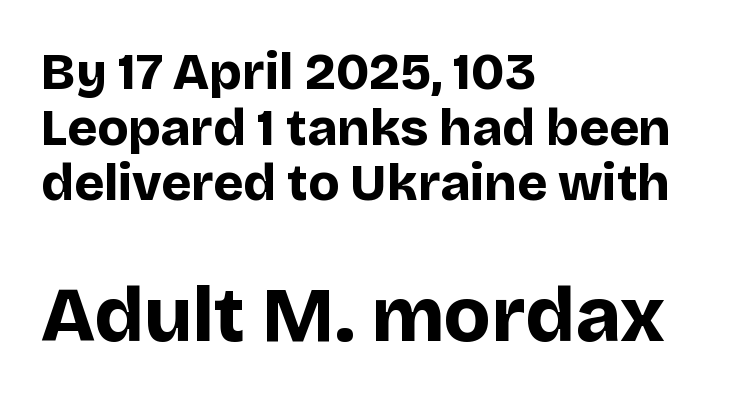
These two chunks differ in scale, with the bottom chunk taking the larger measure. No feet cap the strokes, marking this as sans-serif type. Casual observation: everything's shoved over to the left. These lines are rendered in a variable-pitch font. What stands out about the letter spacing? Nothing — it is the standard amount.
